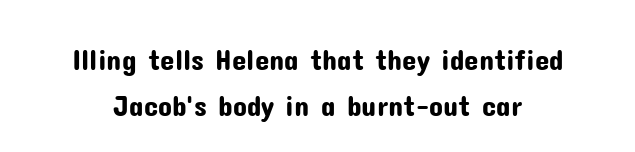
{"serif": "no", "italic": "no", "width": "normal", "stroke_contrast": "low", "x_height": "medium", "monospaced": "no", "underline": "no", "line_spacing": "normal", "line_spacing_ratio": 1.58, "letter_spacing": "normal", "letter_spacing_em": 0.0, "glyph_px": 29}
